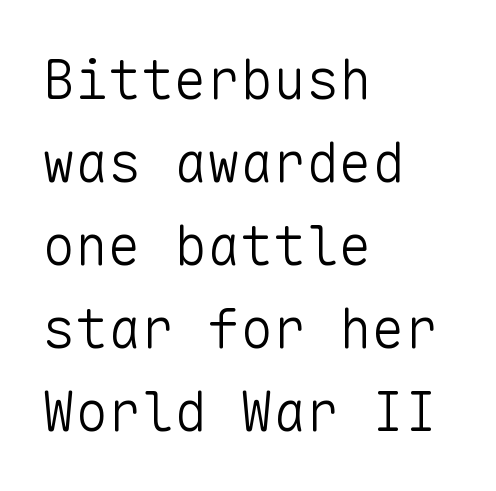
{"serif": "no", "italic": "no", "bold": "no", "weight": "light", "width": "normal", "stroke_contrast": "low", "x_height": "medium", "monospaced": "yes", "underline": "no", "align": "left", "line_spacing": "normal", "line_spacing_ratio": 1.51, "letter_spacing": "normal", "letter_spacing_em": 0.0, "glyph_px": 55}
